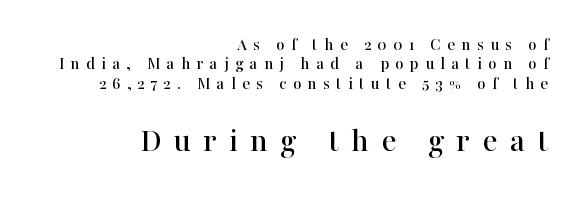
The space between consecutive lines is stingy. The type is letterspaced generously, with wide tracking. The axis of the letterforms is exactly vertical. Visually, the bottom section dominates because its glyphs are scaled up.
